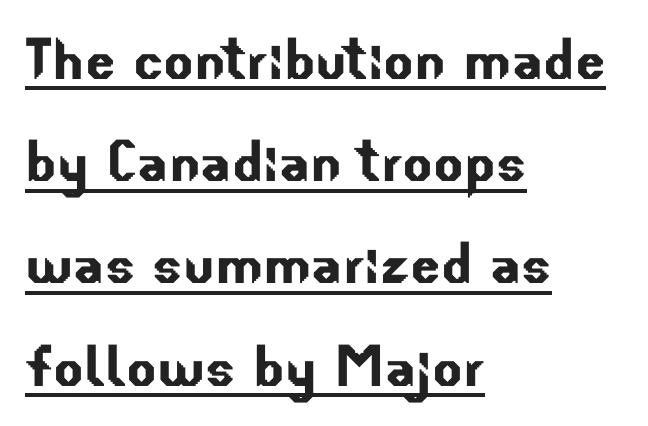
The face used here is proportionally spaced, like ordinary book or web type. Is the letter spacing exaggerated? No — it looks like the ordinary default. Leftover space on each line is placed entirely after the last word. A sans-serif font was chosen for this passage. Leading matches the norm, producing a regular column. The lettering is marked with a stroke running underneath it.
